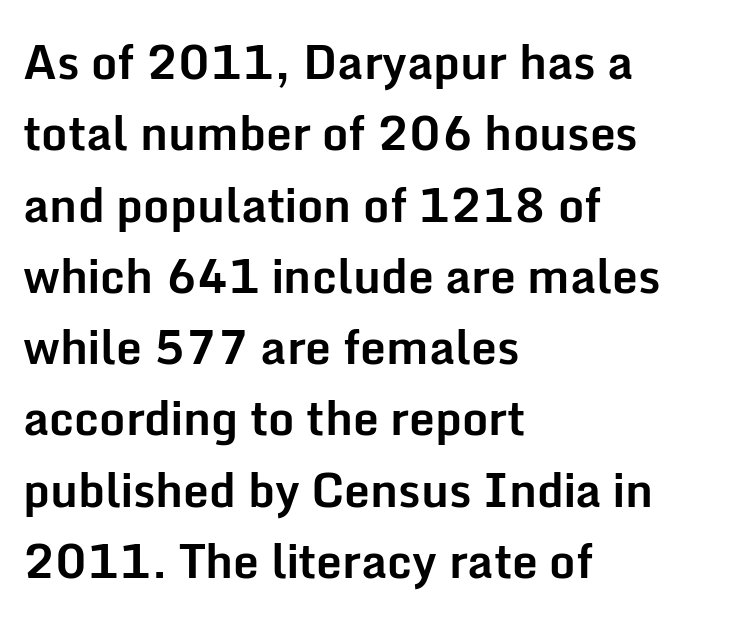
The image shows 46 px bold sans-serif type, upright; set left-aligned, normal line spacing (1.55x), normal letter spacing, not underlined; low stroke contrast and a medium x-height.
